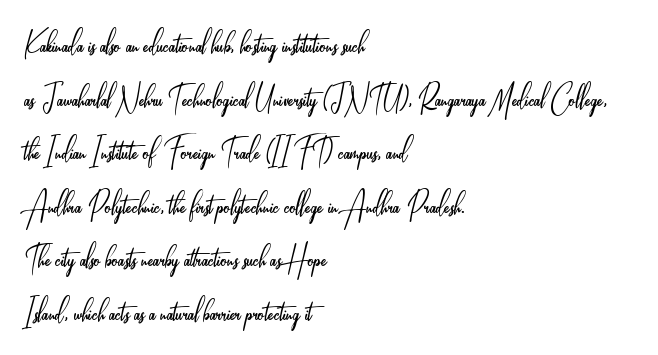
The image shows 38 px light, condensed sans-serif type; set left-aligned, normal line spacing (1.41x), normal letter spacing, not underlined; low stroke contrast and a small x-height.
